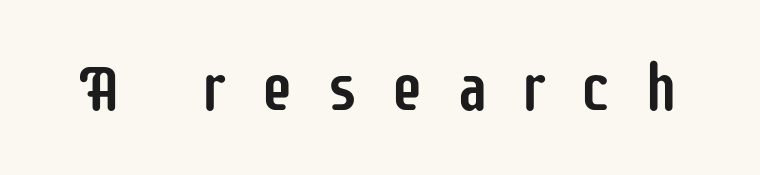
Q: Is the text italic (slanted)? A: No, it is upright.
Q: Is the typeface a serif or a sans-serif typeface? A: Sans-serif.
Q: Is the text underlined? A: No.
Q: Is the spacing between letters normal or unusually wide? A: Unusually wide.
Q: Width (condensed, normal, or wide)? A: Condensed.
Q: Stroke contrast? A: Low.
Q: x-height? A: Large.
Q: Monospaced? A: No.
